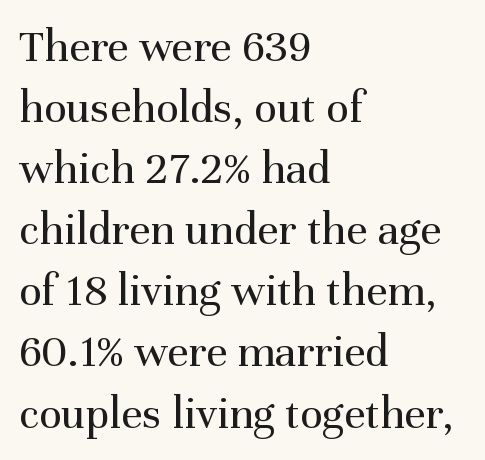
The setting favours the left margin, as ordinary paragraphs usually do. The letters stand upright; this is a roman face. The passage shown is not underscored anywhere. Leading matches the norm, producing a regular column. This is serif lettering, the kind often seen in printed books.
